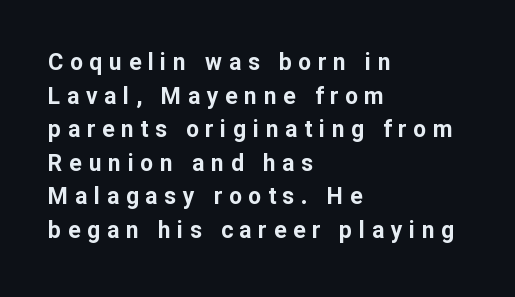
Q: Is the text bold? A: Yes.
Q: Is the text italic (slanted)? A: No, it is upright.
Q: Is the text underlined? A: No.
Q: How is the paragraph aligned? A: Left-aligned.
Q: Is the spacing between letters normal or unusually wide? A: Unusually wide.
Q: Is the spacing between lines tight, normal or loose? A: Normal.
